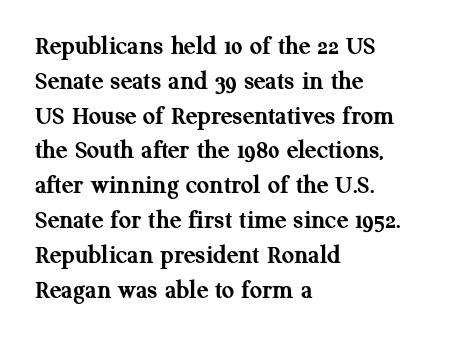
Q: Is the text bold? A: Yes.
Q: Is the text italic (slanted)? A: No, it is upright.
Q: Is the text underlined? A: No.
Q: How is the paragraph aligned? A: Left-aligned.
Q: Is the spacing between letters normal or unusually wide? A: Normal.
Q: Is the spacing between lines tight, normal or loose? A: Normal.
